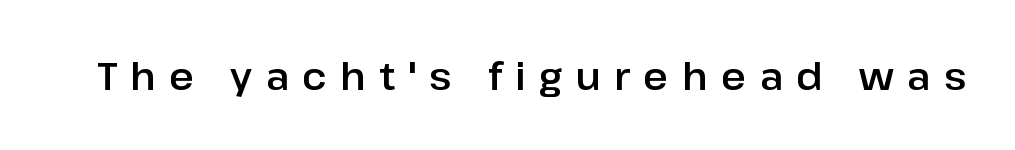
Quick note: underline off. What kind of face is this? One without serifs — a sans. The typography opts for an upright posture over an oblique one. Letter spacing: wide. Varying glyph widths throughout — classic text-font behaviour.
